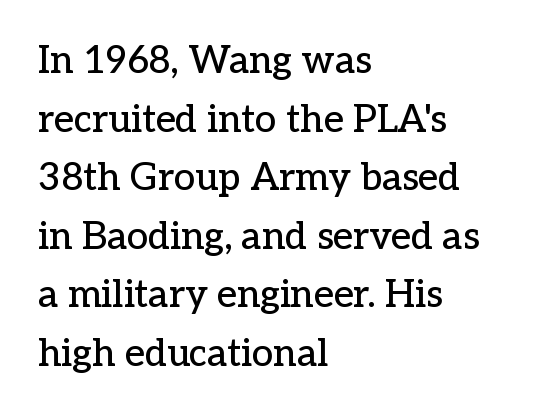
The image shows 38 px serif type, upright; set left-aligned, normal line spacing (1.54x), normal letter spacing, not underlined; low stroke contrast and a medium x-height.
